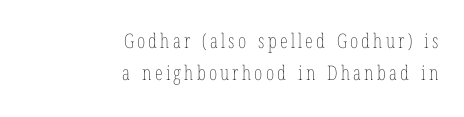
{"italic": "no", "bold": "no", "underline": "no", "align": "right", "line_spacing": "normal", "line_spacing_ratio": 1.58, "glyph_px": 20}
